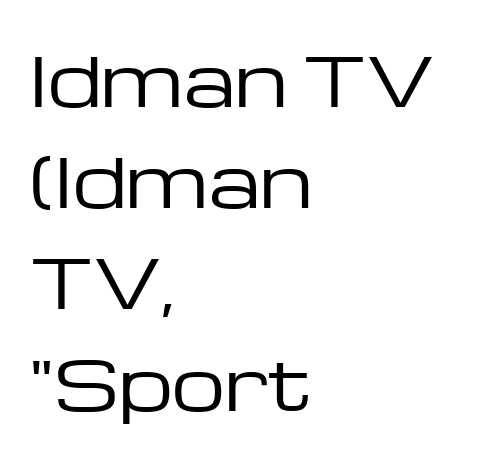
The image shows 67 px regular-weight, wide sans-serif type, upright; set left-aligned, normal line spacing (1.51x), normal letter spacing, not underlined; low stroke contrast and a medium x-height.
